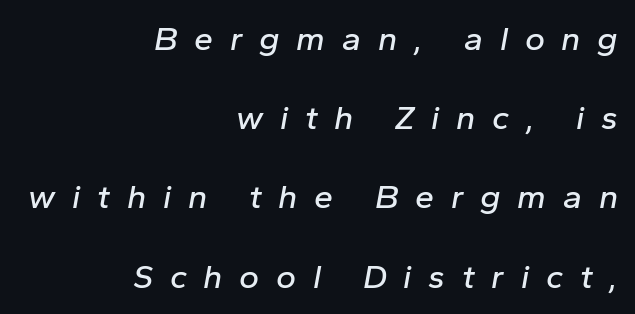
{"italic": "yes", "lean": "right", "slant_degrees": 10, "width": "normal", "stroke_contrast": "low", "x_height": "medium", "monospaced": "no", "underline": "no", "align": "right", "line_spacing": "loose", "line_spacing_ratio": 2.33, "letter_spacing": "wide", "letter_spacing_em": 0.49, "glyph_px": 34}
